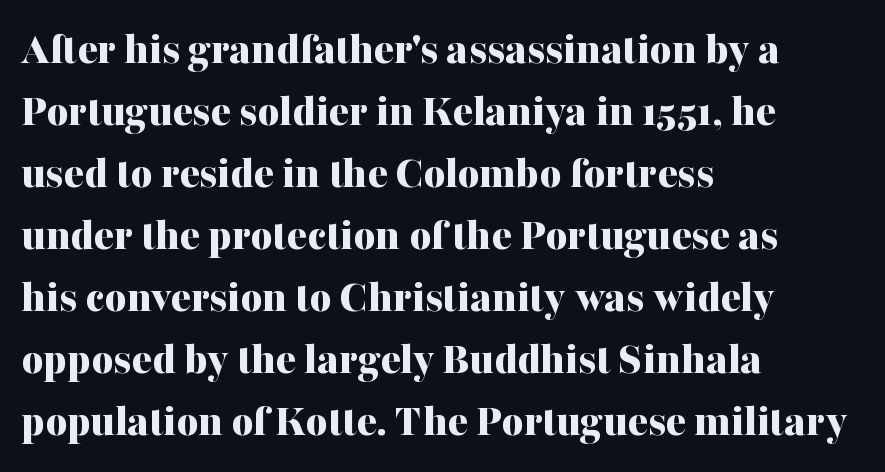
{"serif": "yes", "italic": "no", "bold": "yes", "weight": "bold", "width": "normal", "stroke_contrast": "medium", "x_height": "medium", "monospaced": "no", "underline": "no", "align": "left", "line_spacing": "normal", "line_spacing_ratio": 1.32, "letter_spacing": "normal", "letter_spacing_em": 0.0, "glyph_px": 47}
